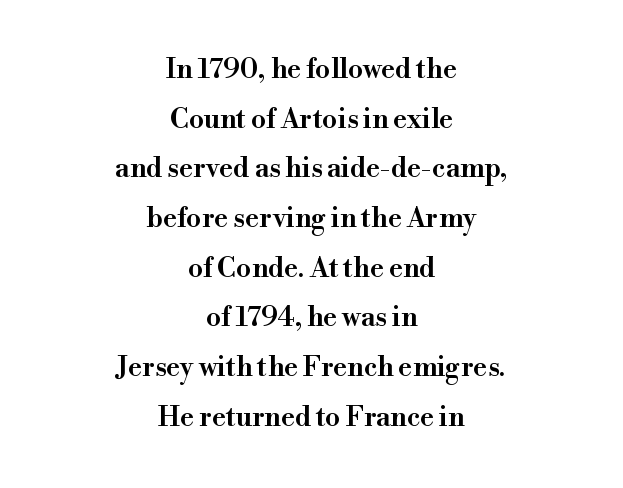
Q: Is the text bold? A: Semi-bold.
Q: Is the text italic (slanted)? A: No, it is upright.
Q: Is the text underlined? A: No.
Q: How is the paragraph aligned? A: Centered.
Q: Is the spacing between letters normal or unusually wide? A: Normal.
